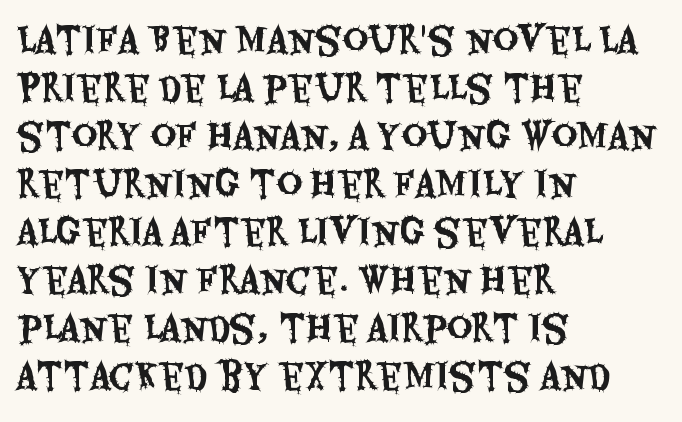
{"serif": "no", "italic": "no", "width": "condensed", "stroke_contrast": "medium", "x_height": "large", "monospaced": "no", "underline": "no", "align": "left", "line_spacing": "normal", "line_spacing_ratio": 1.37, "letter_spacing": "normal", "letter_spacing_em": 0.0, "glyph_px": 35}
